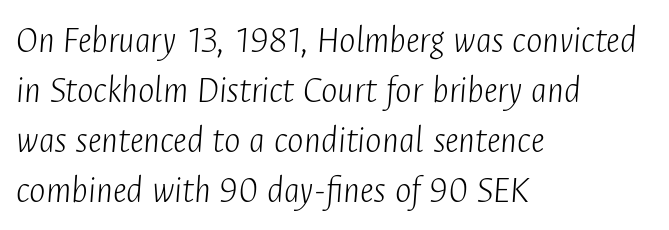
Q: Is the text bold? A: No.
Q: Is the text italic (slanted)? A: Yes, it leans right by about 4 degrees.
Q: Is the text underlined? A: No.
Q: How is the paragraph aligned? A: Left-aligned.
Q: Is the spacing between letters normal or unusually wide? A: Normal.
Q: Is the spacing between lines tight, normal or loose? A: Normal.
Q: Width (condensed, normal, or wide)? A: Condensed.
Q: Stroke contrast? A: Low.
Q: x-height? A: Medium.
Q: Monospaced? A: No.
